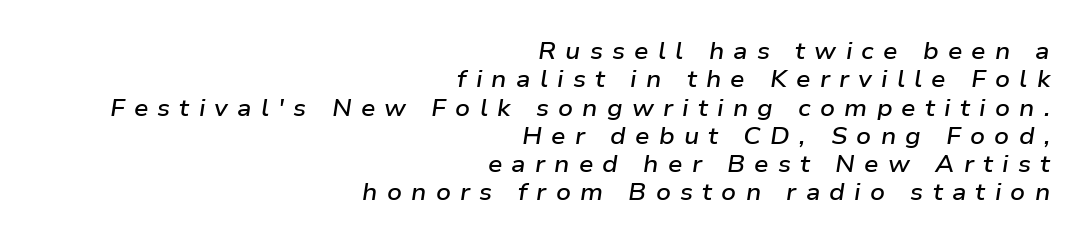
Q: Is the text bold? A: Semi-bold.
Q: Is the text italic (slanted)? A: Yes, it leans right by about 9 degrees.
Q: Is the text underlined? A: No.
Q: How is the paragraph aligned? A: Right-aligned.
Q: Is the spacing between letters normal or unusually wide? A: Unusually wide.
